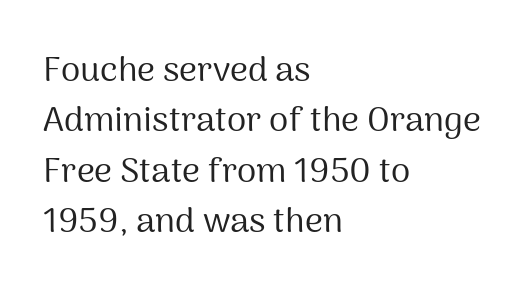
The image shows 35 px regular-weight sans-serif type, upright; set left-aligned, normal line spacing (1.44x), normal letter spacing, not underlined; medium stroke contrast and a medium x-height.
